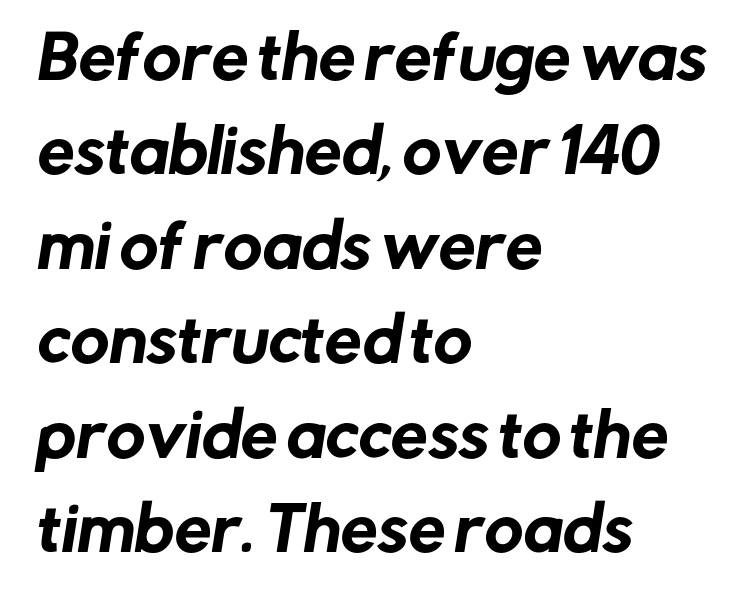
The image shows 59 px sans-serif type; set left-aligned, normal line spacing (1.6x), normal letter spacing, not underlined; low stroke contrast and a medium x-height.
